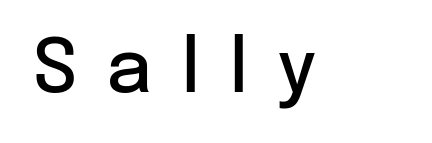
The image shows 74 px semibold sans-serif type, upright; set unusually wide letter spacing (+0.39 em), not underlined; low stroke contrast and a medium x-height.
